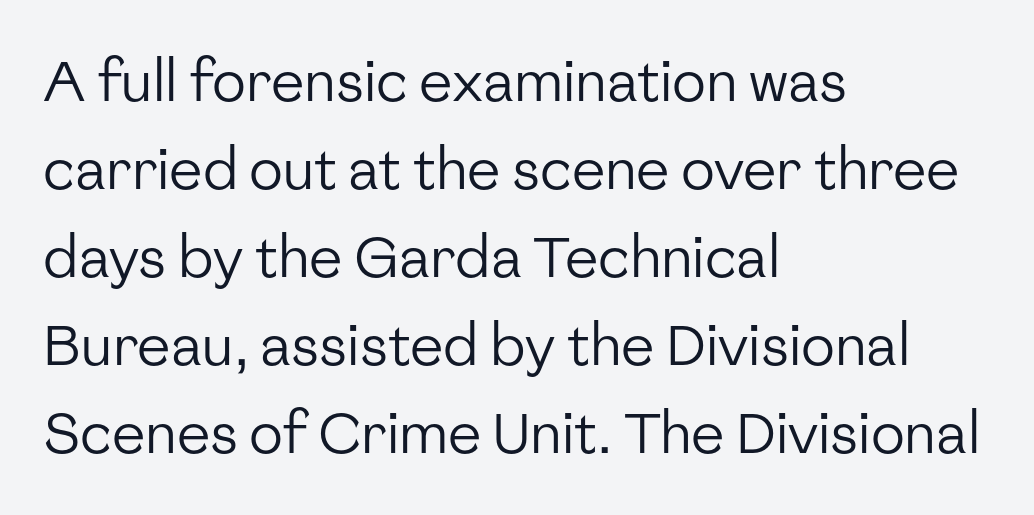
{"serif": "no", "italic": "no", "bold": "no", "weight": "regular", "width": "normal", "stroke_contrast": "low", "x_height": "medium", "monospaced": "no", "underline": "no", "align": "left", "line_spacing": "normal", "line_spacing_ratio": 1.57, "letter_spacing": "normal", "letter_spacing_em": 0.0, "glyph_px": 56}
